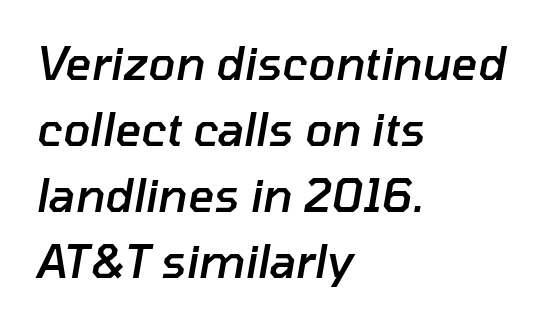
The image shows 45 px semibold type, italic (leaning right); set left-aligned, normal line spacing (1.47x), normal letter spacing, not underlined; low stroke contrast and a medium x-height.
